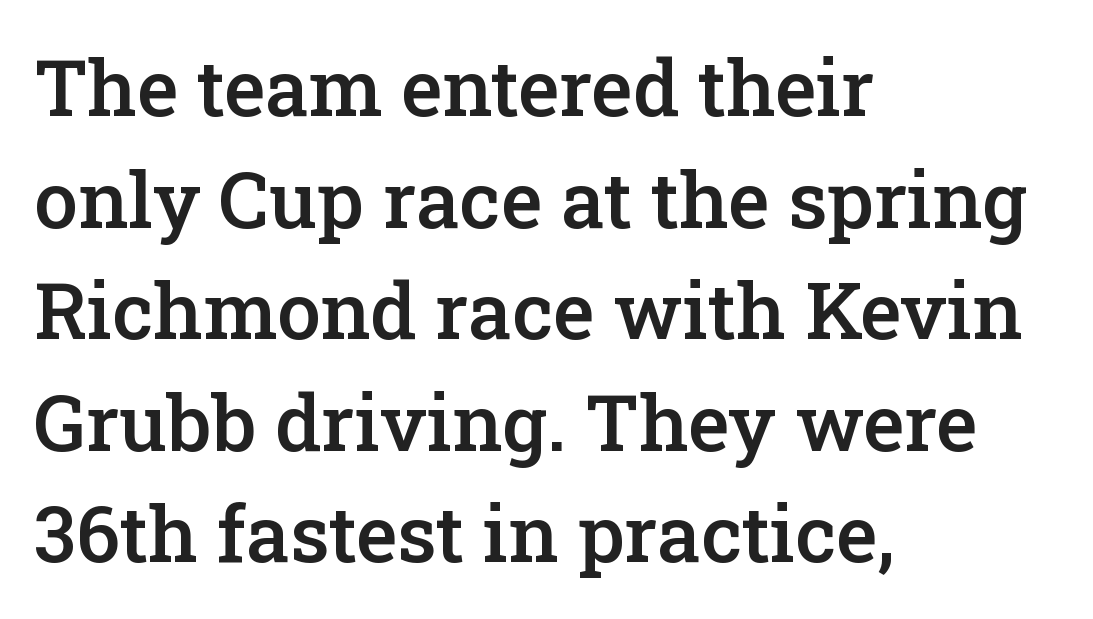
{"serif": "yes", "italic": "no", "bold": "semi", "weight": "semibold", "width": "normal", "stroke_contrast": "low", "x_height": "medium", "monospaced": "no", "underline": "no", "align": "left", "line_spacing": "normal", "line_spacing_ratio": 1.43, "letter_spacing": "normal", "letter_spacing_em": 0.0, "glyph_px": 78}
